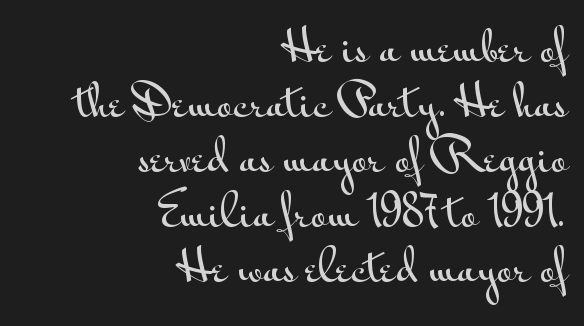
The image shows 43 px wide sans-serif type; set right-aligned, normal line spacing (1.28x), normal letter spacing, not underlined; medium stroke contrast and a small x-height.
